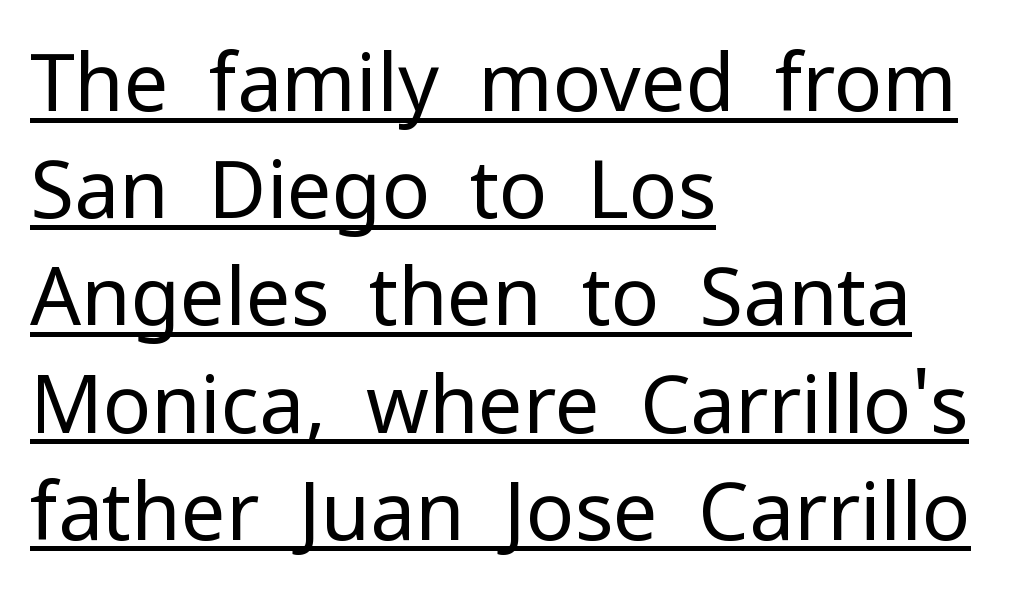
A roman cut, with each character standing at attention. No extra tracking has been applied to these lines. The typeface has the unassuming heft of standard copy or less. The face used here is a sans, in the tradition of grotesques and geometrics.
